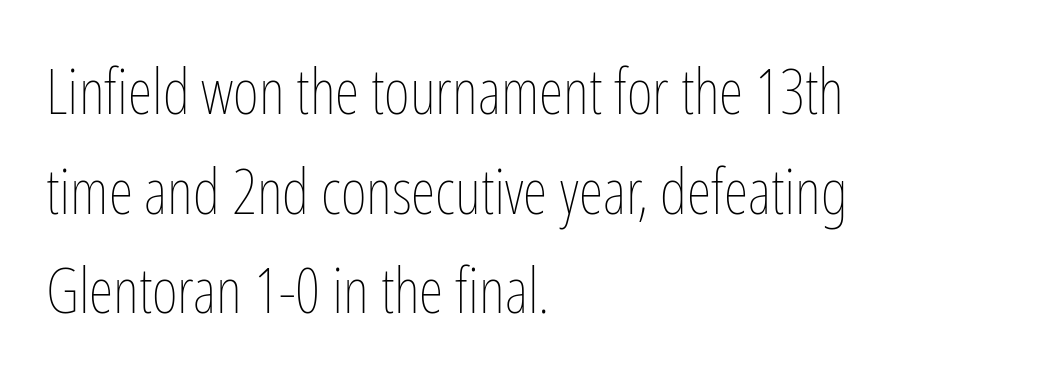
Q: Is the text bold? A: No.
Q: Is the text italic (slanted)? A: No, it is upright.
Q: Is the text underlined? A: No.
Q: How is the paragraph aligned? A: Left-aligned.
Q: Is the spacing between letters normal or unusually wide? A: Normal.
Q: Is the spacing between lines tight, normal or loose? A: Normal.
Q: Width (condensed, normal, or wide)? A: Condensed.
Q: Stroke contrast? A: Low.
Q: x-height? A: Medium.
Q: Monospaced? A: No.
